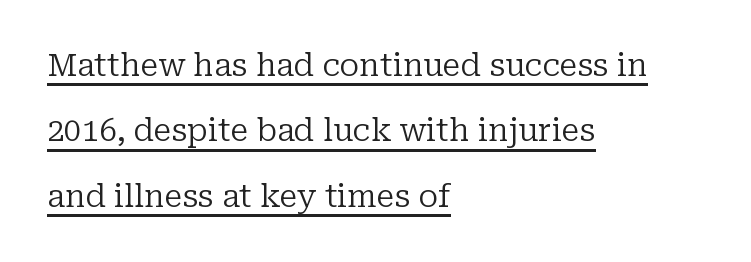
Q: Is the text bold? A: No.
Q: Is the text italic (slanted)? A: No, it is upright.
Q: Is the typeface a serif or a sans-serif typeface? A: Serif.
Q: Is the text underlined? A: Yes.
Q: How is the paragraph aligned? A: Left-aligned.
Q: Is the spacing between letters normal or unusually wide? A: Normal.
Q: Is the spacing between lines tight, normal or loose? A: Loose.
Q: Width (condensed, normal, or wide)? A: Normal.
Q: Stroke contrast? A: Low.
Q: x-height? A: Medium.
Q: Monospaced? A: No.
